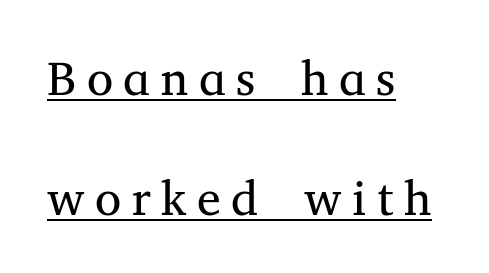
Q: Is the text bold? A: No.
Q: Is the text italic (slanted)? A: No, it is upright.
Q: Is the typeface a serif or a sans-serif typeface? A: Serif.
Q: Is the text underlined? A: Yes.
Q: How is the paragraph aligned? A: Left-aligned.
Q: Is the spacing between letters normal or unusually wide? A: Unusually wide.
Q: Is the spacing between lines tight, normal or loose? A: Loose.
Q: Width (condensed, normal, or wide)? A: Normal.
Q: Stroke contrast? A: Medium.
Q: x-height? A: Medium.
Q: Monospaced? A: No.
